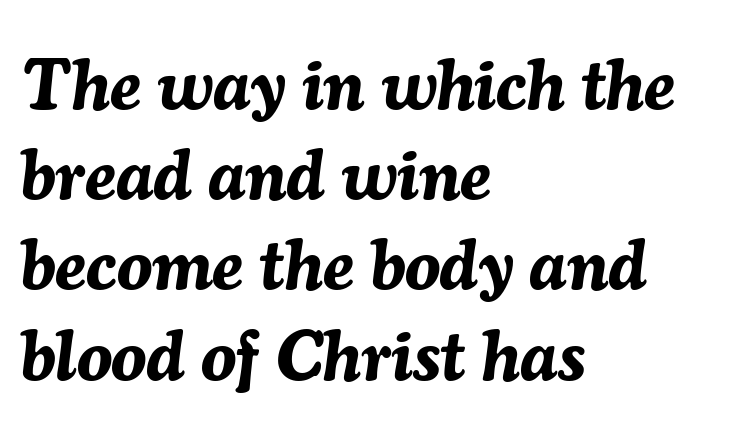
The image shows 71 px bold type, italic (leaning right); set left-aligned, normal line spacing (1.27x), normal letter spacing, not underlined; medium stroke contrast and a medium x-height.
